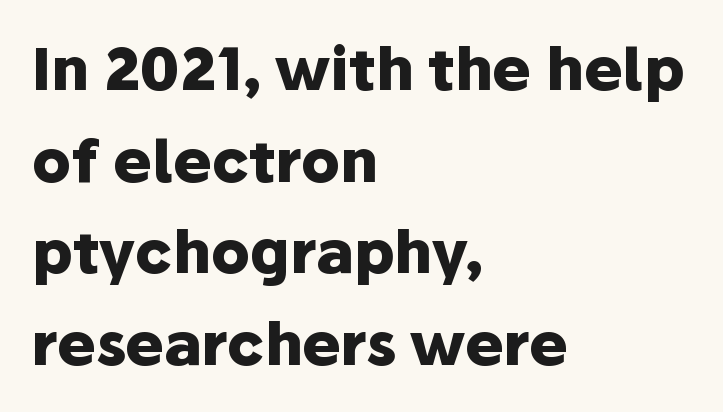
The image shows 58 px heavy sans-serif type, upright; set left-aligned, normal line spacing (1.58x), normal letter spacing, not underlined; low stroke contrast and a medium x-height.
